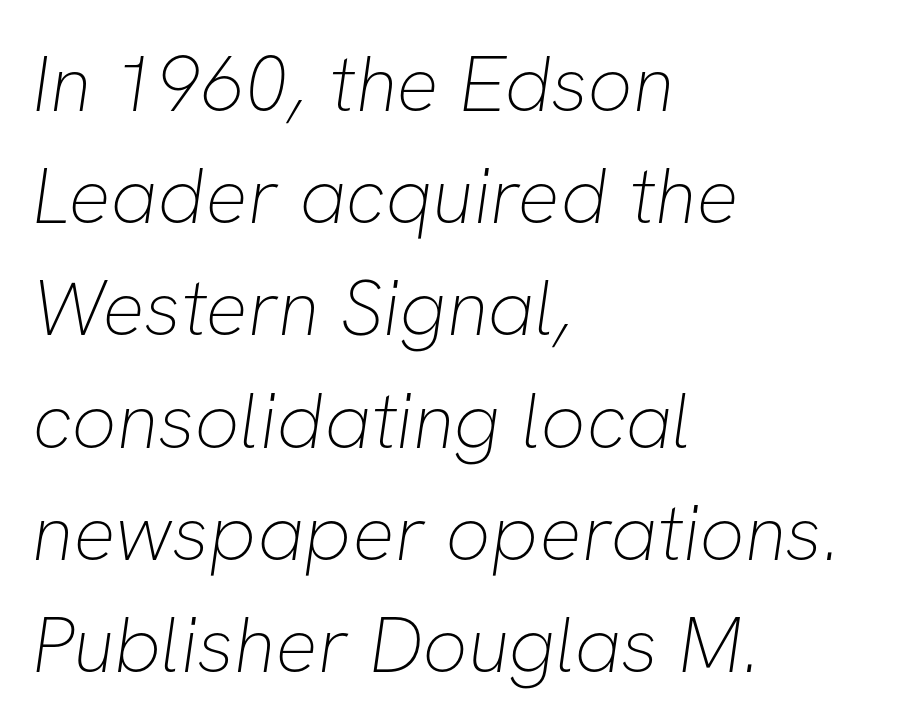
The image shows 79 px thin sans-serif type; set left-aligned, normal line spacing (1.42x), normal letter spacing, not underlined; low stroke contrast and a medium x-height.
